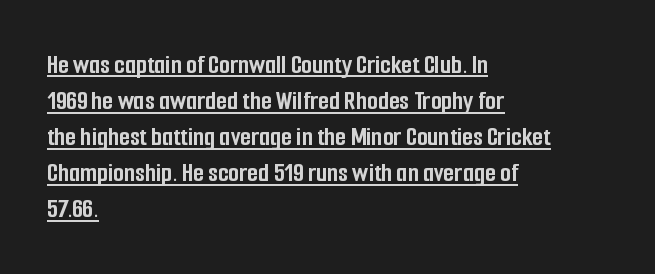
The image shows 28 px semibold, condensed sans-serif type, upright; set left-aligned, normal line spacing (1.29x), normal letter spacing, underlined; low stroke contrast and a medium x-height.
